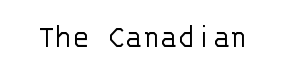
Think of a typewriter: that constant character pitch is what you see here. Weight class: somewhere from thin through regular. There is no visible air inserted between adjacent glyphs. Is there any slant? The stems are plumb. The gap between lines stays unmarked.
